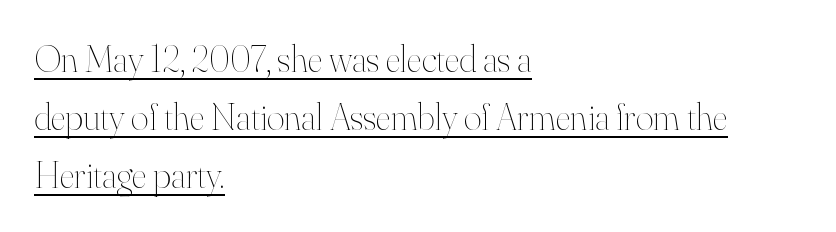
{"italic": "no", "bold": "no", "weight": "thin", "width": "normal", "stroke_contrast": "high", "x_height": "small", "monospaced": "no", "underline": "yes", "align": "left", "line_spacing": "normal", "line_spacing_ratio": 1.52, "letter_spacing": "normal", "letter_spacing_em": 0.0, "glyph_px": 38}
